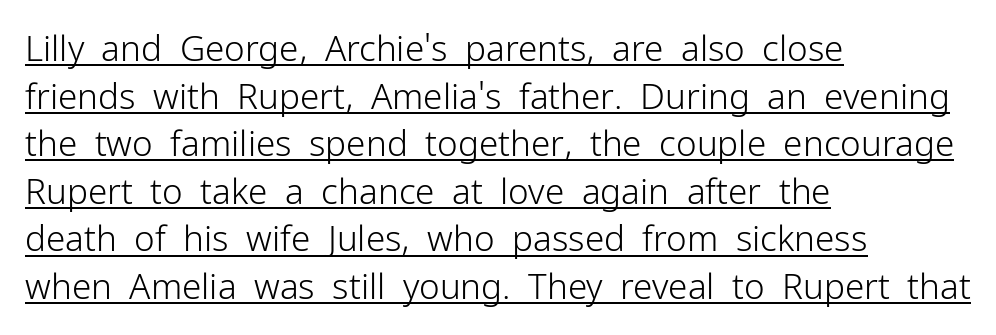
{"serif": "no", "italic": "no", "bold": "no", "weight": "light", "width": "normal", "stroke_contrast": "low", "x_height": "medium", "monospaced": "no", "underline": "yes", "align": "left", "line_spacing": "normal", "line_spacing_ratio": 1.36, "letter_spacing": "normal", "letter_spacing_em": 0.0, "glyph_px": 35}
